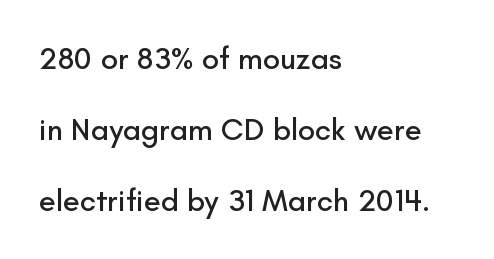
Q: Is the text italic (slanted)? A: No, it is upright.
Q: Is the typeface a serif or a sans-serif typeface? A: Sans-serif.
Q: Is the text underlined? A: No.
Q: How is the paragraph aligned? A: Left-aligned.
Q: Is the spacing between letters normal or unusually wide? A: Normal.
Q: Is the spacing between lines tight, normal or loose? A: Loose.
Q: Width (condensed, normal, or wide)? A: Normal.
Q: Stroke contrast? A: Low.
Q: x-height? A: Small.
Q: Monospaced? A: No.
